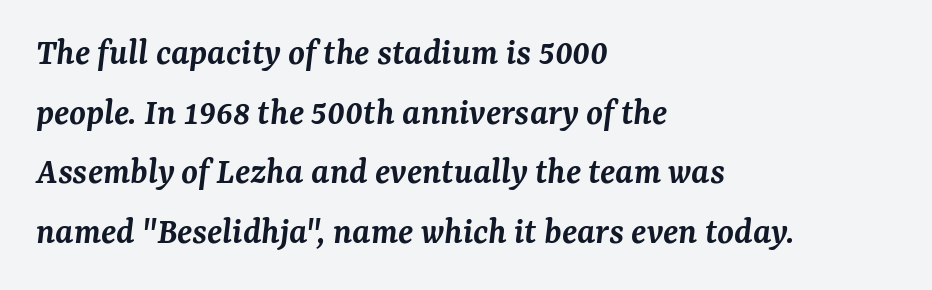
The image shows 38 px semibold serif type, italic (leaning right); set left-aligned, normal line spacing (1.57x), normal letter spacing, not underlined; medium stroke contrast and a medium x-height.
